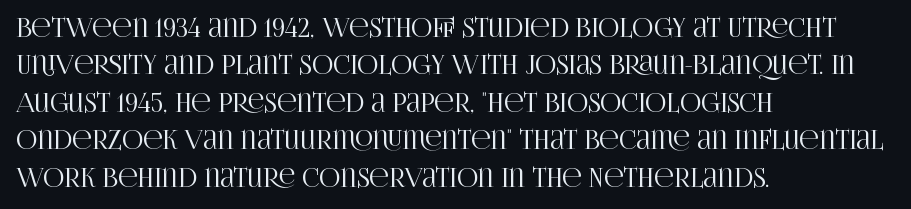
The image shows 26 px text type, upright; set left-aligned, normal line spacing (1.44x), normal letter spacing, not underlined.
